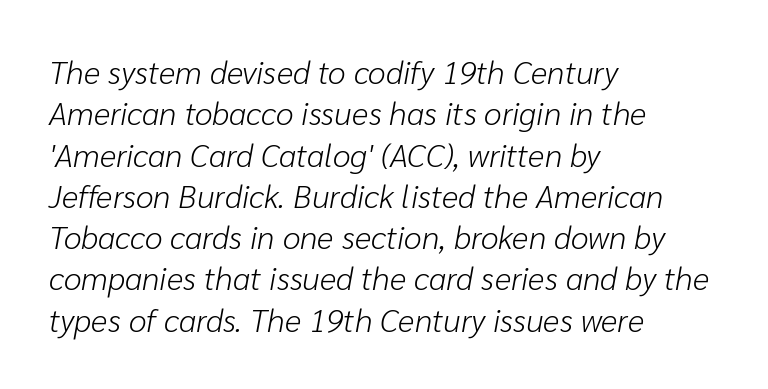
Q: Is the text bold? A: No.
Q: Is the text italic (slanted)? A: Yes, it leans right by about 10 degrees.
Q: Is the text underlined? A: No.
Q: How is the paragraph aligned? A: Left-aligned.
Q: Is the spacing between letters normal or unusually wide? A: Normal.
Q: Is the spacing between lines tight, normal or loose? A: Normal.
Q: Width (condensed, normal, or wide)? A: Normal.
Q: Stroke contrast? A: Low.
Q: x-height? A: Medium.
Q: Monospaced? A: No.
